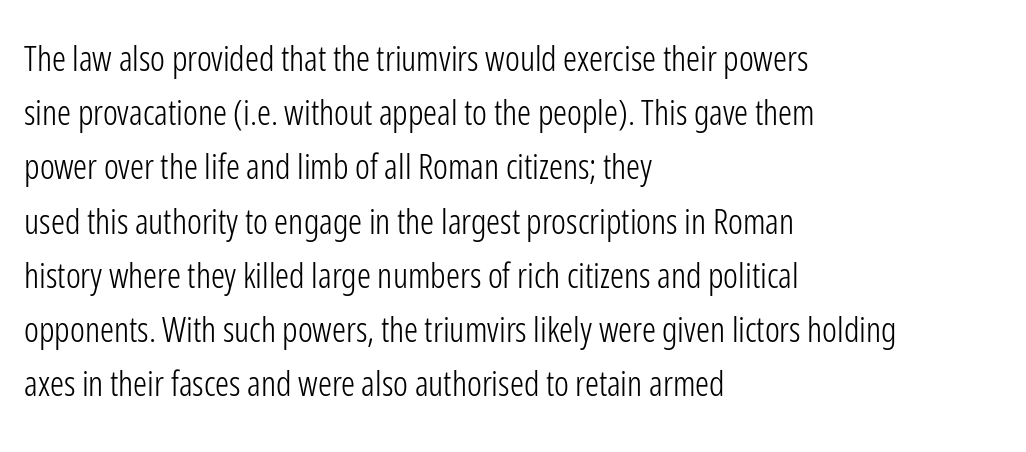
The image shows 35 px light, condensed sans-serif type, upright; set left-aligned, normal line spacing (1.55x), normal letter spacing, not underlined; low stroke contrast and a medium x-height.
